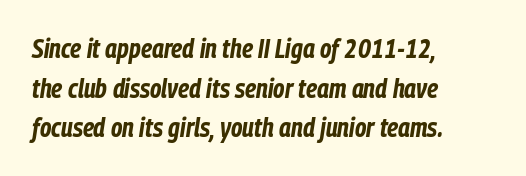
The image shows 26 px bold type, italic (leaning right); set left-aligned, normal line spacing (1.52x), normal letter spacing, not underlined.
